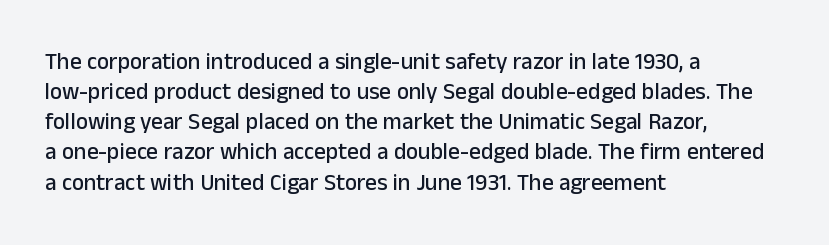
Q: Is the text italic (slanted)? A: No, it is upright.
Q: Is the text underlined? A: No.
Q: How is the paragraph aligned? A: Left-aligned.
Q: Is the spacing between letters normal or unusually wide? A: Normal.
Q: Is the spacing between lines tight, normal or loose? A: Normal.
